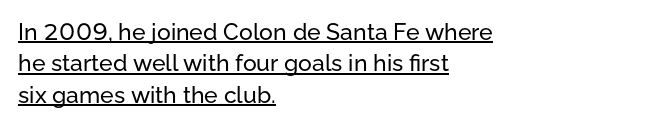
{"italic": "no", "underline": "yes", "align": "left", "line_spacing": "normal", "line_spacing_ratio": 1.36, "letter_spacing": "normal", "letter_spacing_em": 0.0, "glyph_px": 23}
